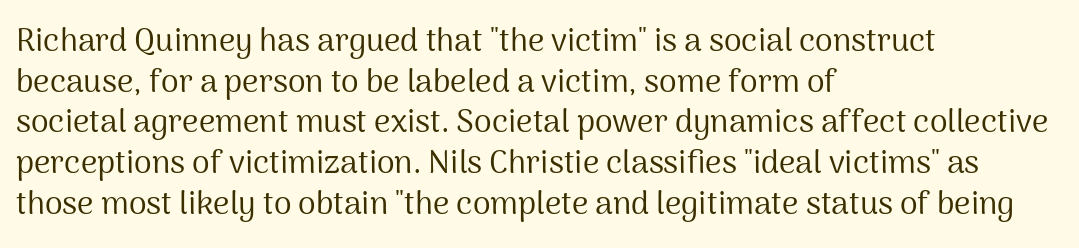
Q: Is the text bold? A: No.
Q: Is the text italic (slanted)? A: No, it is upright.
Q: Is the typeface a serif or a sans-serif typeface? A: Sans-serif.
Q: Is the text underlined? A: No.
Q: How is the paragraph aligned? A: Left-aligned.
Q: Is the spacing between letters normal or unusually wide? A: Normal.
Q: Is the spacing between lines tight, normal or loose? A: Normal.
Q: Width (condensed, normal, or wide)? A: Normal.
Q: Stroke contrast? A: Medium.
Q: x-height? A: Medium.
Q: Monospaced? A: No.
